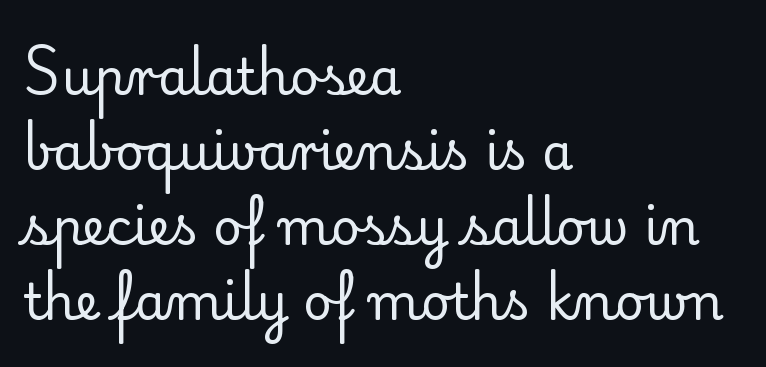
Descender tails drop into unmarked territory. Alignment: flush left. The characters display serif detailing at their extremities. Short note: letters normally spaced.
